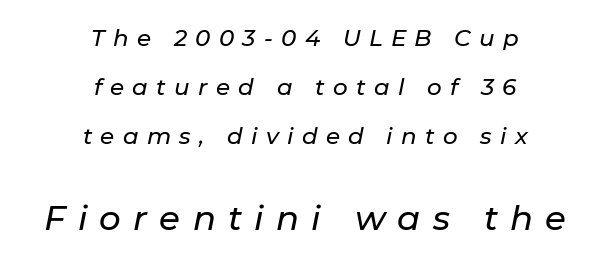
Emphasis-style slanted type is in use. The paragraph has two soft edges and a firm central axis. Regarding leading, the lines here are spaced well apart. Unmarked baselines from the first word to the last. Loose tracking; the words dissolve into strings of separated letters.
